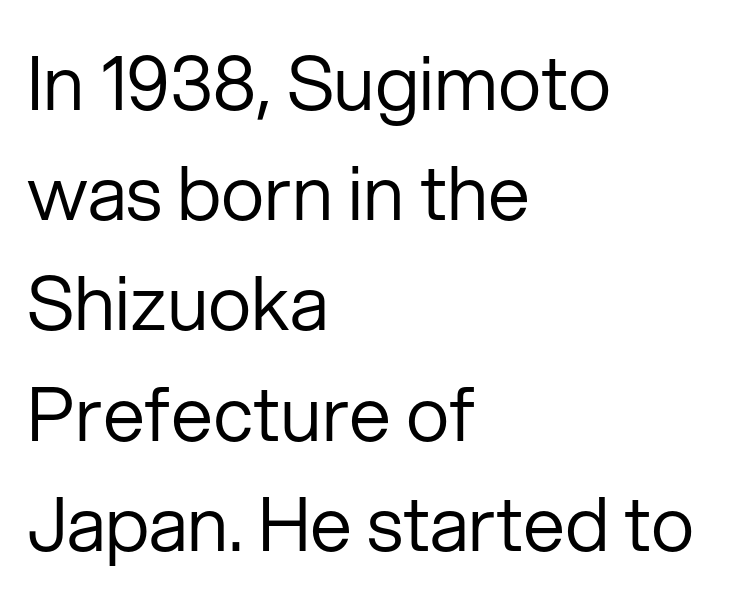
{"serif": "no", "italic": "no", "bold": "no", "weight": "regular", "width": "normal", "stroke_contrast": "low", "x_height": "medium", "monospaced": "no", "underline": "no", "align": "left", "line_spacing": "normal", "line_spacing_ratio": 1.47, "letter_spacing": "normal", "letter_spacing_em": 0.0, "glyph_px": 75}
